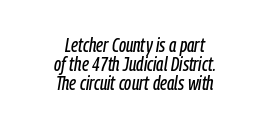
The foot of each line stays bare and open. The tracking reads as untouched default to a designer's eye. These lines were composed using italics. Horizontally, the lines are justified to the midpoint only.
